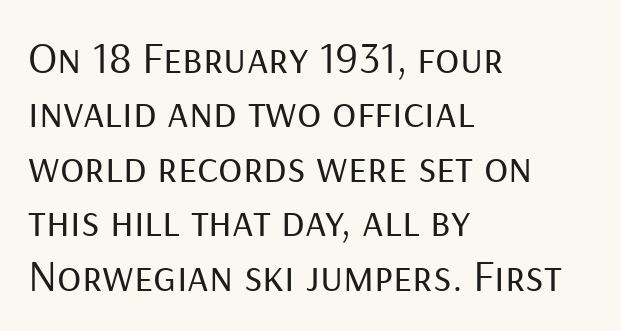
Q: Is the text bold? A: No.
Q: Is the text italic (slanted)? A: No, it is upright.
Q: Is the typeface a serif or a sans-serif typeface? A: Sans-serif.
Q: Is the text underlined? A: No.
Q: How is the paragraph aligned? A: Left-aligned.
Q: Is the spacing between letters normal or unusually wide? A: Normal.
Q: Width (condensed, normal, or wide)? A: Normal.
Q: Stroke contrast? A: Low.
Q: x-height? A: Medium.
Q: Monospaced? A: No.
